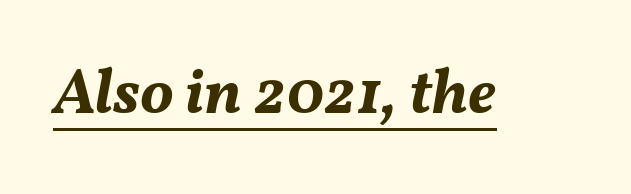
The image shows 63 px bold type, italic (leaning right); set normal letter spacing, underlined; medium stroke contrast and a medium x-height.
